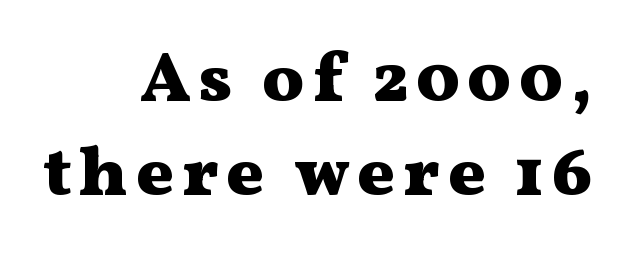
The image shows 70 px heavy, wide serif type, upright; set right-aligned, normal line spacing (1.35x), not underlined; medium stroke contrast and a medium x-height.
